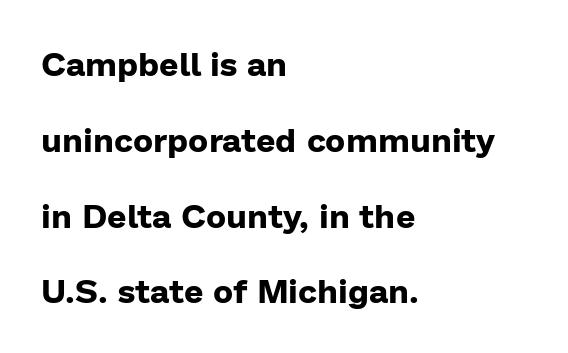
Q: Is the text bold? A: Yes.
Q: Is the text italic (slanted)? A: No, it is upright.
Q: Is the typeface a serif or a sans-serif typeface? A: Sans-serif.
Q: Is the text underlined? A: No.
Q: How is the paragraph aligned? A: Left-aligned.
Q: Is the spacing between letters normal or unusually wide? A: Normal.
Q: Is the spacing between lines tight, normal or loose? A: Loose.
Q: Width (condensed, normal, or wide)? A: Normal.
Q: Stroke contrast? A: Low.
Q: x-height? A: Medium.
Q: Monospaced? A: No.
